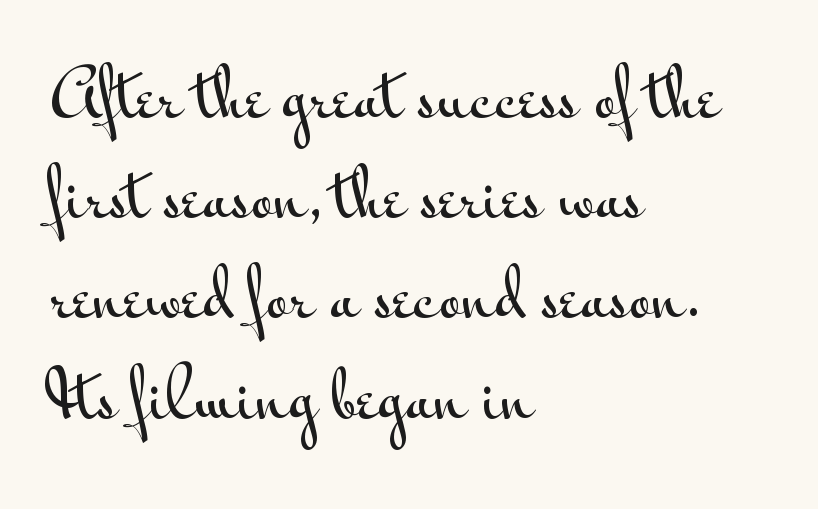
Caption: standard tracking, unaltered. The lines are quadded left. A bare baseline throughout the passage. Do the characters align in a grid? No, the font is proportional.
